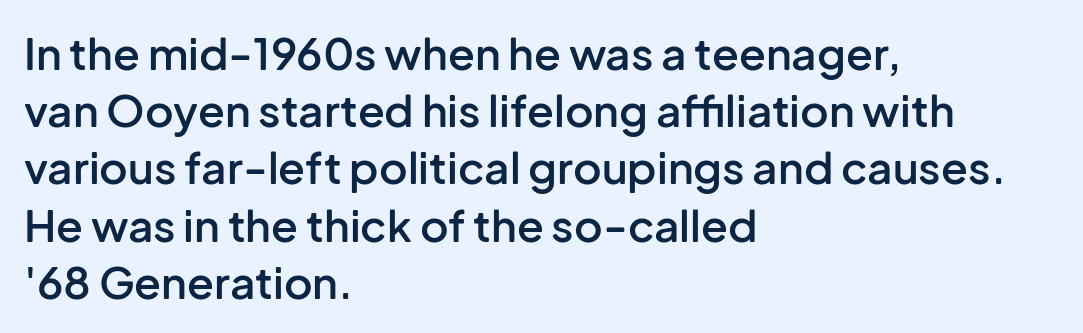
{"serif": "no", "italic": "no", "bold": "semi", "weight": "semibold", "width": "normal", "stroke_contrast": "low", "x_height": "medium", "monospaced": "no", "underline": "no", "align": "left", "line_spacing": "normal", "line_spacing_ratio": 1.3, "letter_spacing": "normal", "letter_spacing_em": 0.0, "glyph_px": 44}
